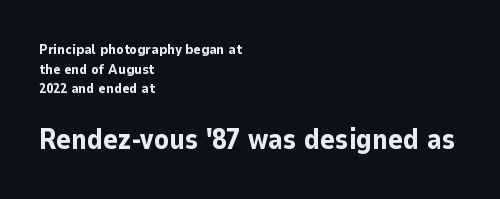
The image shows 28 px bold sans-serif type, upright; set left-aligned, normal line spacing (1.4x), normal letter spacing, not underlined; the second (bottom) block is 2.0x larger; low stroke contrast and a medium x-height.
